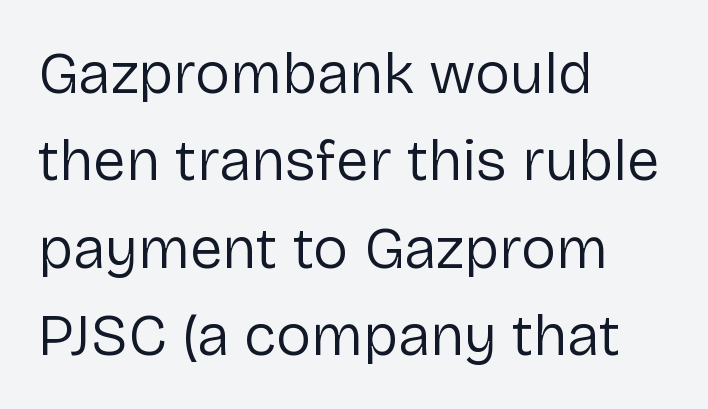
The image shows 59 px regular-weight sans-serif type, upright; set left-aligned, normal line spacing (1.48x), normal letter spacing, not underlined; low stroke contrast and a medium x-height.
